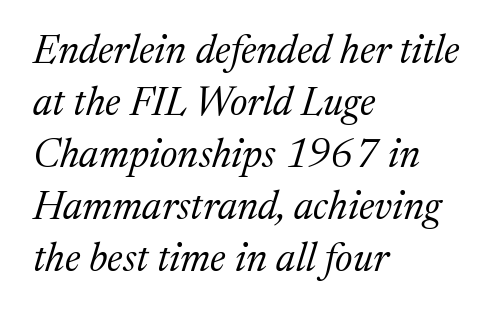
Do the characters align in a grid? No, the font is proportional. The characters display serif detailing at their extremities. Each stroke keeps to a modest, everyday thickness or less. The face used here has a pronounced slope to its letters.
